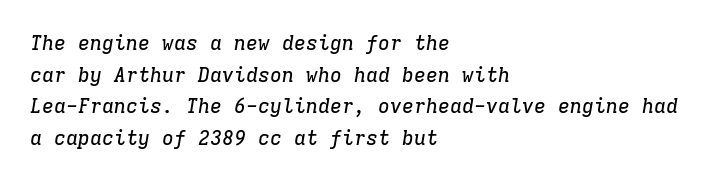
Q: Is the text italic (slanted)? A: Yes, it leans right by about 9 degrees.
Q: Is the text underlined? A: No.
Q: How is the paragraph aligned? A: Left-aligned.
Q: Is the spacing between letters normal or unusually wide? A: Normal.
Q: Is the spacing between lines tight, normal or loose? A: Normal.
